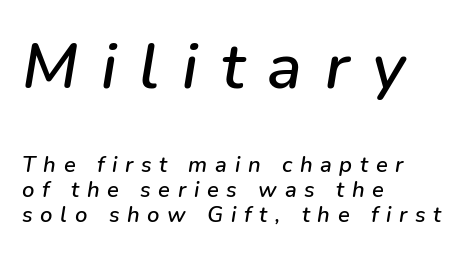
Regarding leading, the lines here are crowded together. Rendered with sloped, italic letterforms. These lines are rendered in a variable-pitch font. The passage shown begins with its larger block and ends with its smaller one.
